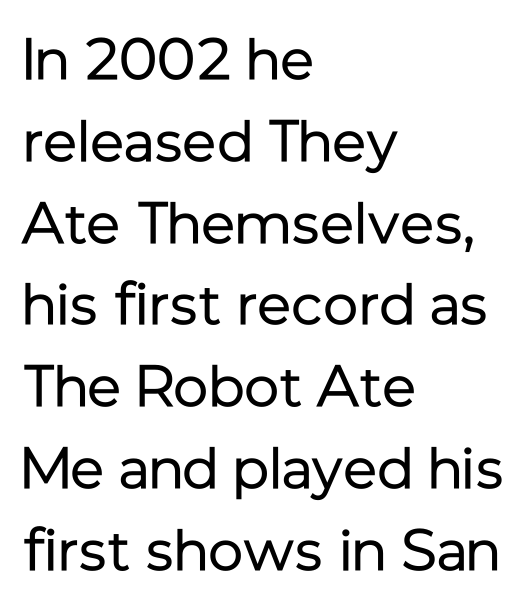
The image shows 58 px regular-weight sans-serif type, upright; set left-aligned, normal line spacing (1.41x), normal letter spacing, not underlined; low stroke contrast and a medium x-height.
